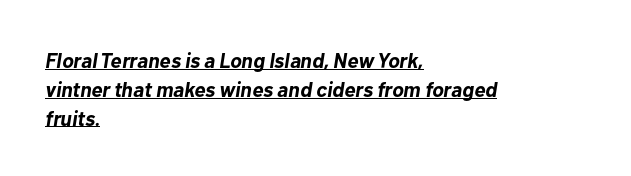
The passage is arranged the way most books set body copy — flush left. The axis of the letterforms is tilted away from vertical. Tracking here is standard; glyphs follow each other at the usual distance. Glance below the letters and you will spot a drawn line. Does the leading feel generous? No, just average.
